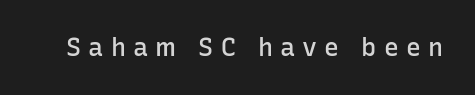
Q: Is the text bold? A: Semi-bold.
Q: Is the text italic (slanted)? A: No, it is upright.
Q: Is the text underlined? A: No.
Q: Is the spacing between letters normal or unusually wide? A: Unusually wide.
